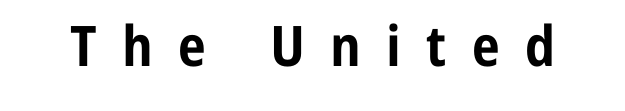
{"serif": "no", "italic": "no", "bold": "yes", "weight": "bold", "width": "condensed", "stroke_contrast": "low", "x_height": "medium", "monospaced": "no", "underline": "no", "letter_spacing": "wide", "letter_spacing_em": 0.45, "glyph_px": 56}
